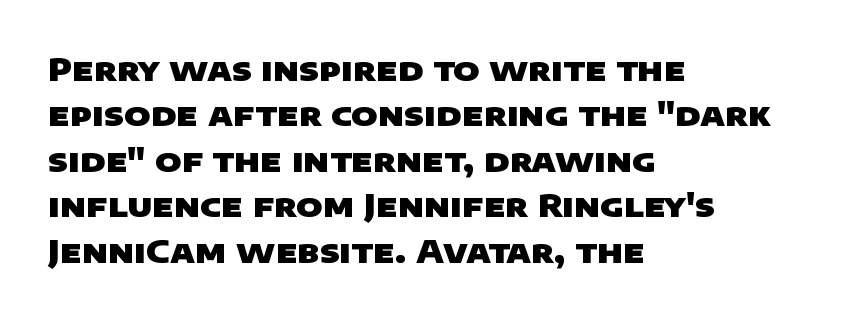
Note the varied advance widths — an 'i' is clearly narrower than an 'm'. One glance says typical: line gaps are just what's usual. The setting favours the left margin, as ordinary paragraphs usually do. Weight check: bold — yes, fully.
